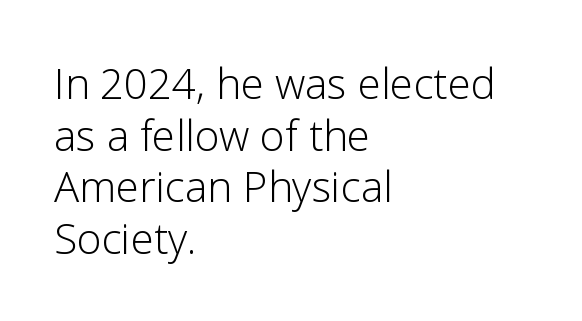
These lines were composed using upright roman letters. Bare-footed words on every line. No chunkiness to these letters — they're not bold. Each letter keeps its own natural width here, so spacing adapts to shape.
